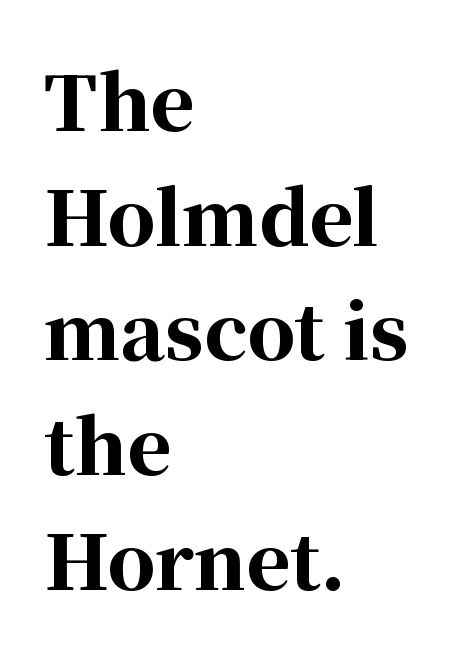
{"serif": "yes", "italic": "no", "bold": "yes", "weight": "bold", "width": "normal", "stroke_contrast": "high", "x_height": "medium", "monospaced": "no", "underline": "no", "align": "left", "line_spacing": "normal", "line_spacing_ratio": 1.53, "letter_spacing": "normal", "letter_spacing_em": 0.0, "glyph_px": 75}
